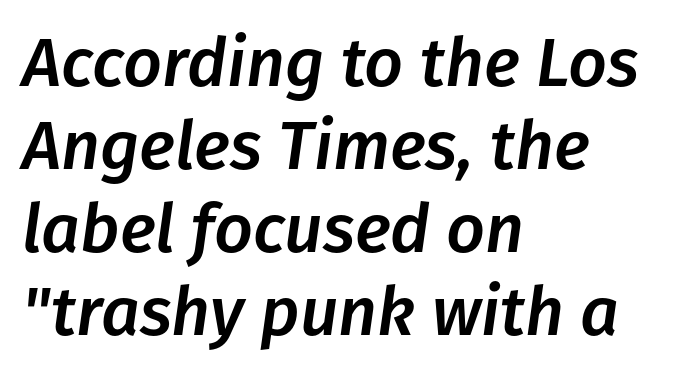
Descenders are the only things crossing below the line. Spacing verdict: proportional, widths tailored to each character. Compared with typical body copy, the letter spacing here is the same. The text carries the slant typical of an italic or oblique font. Each line starts at the same left margin while the right side varies.
